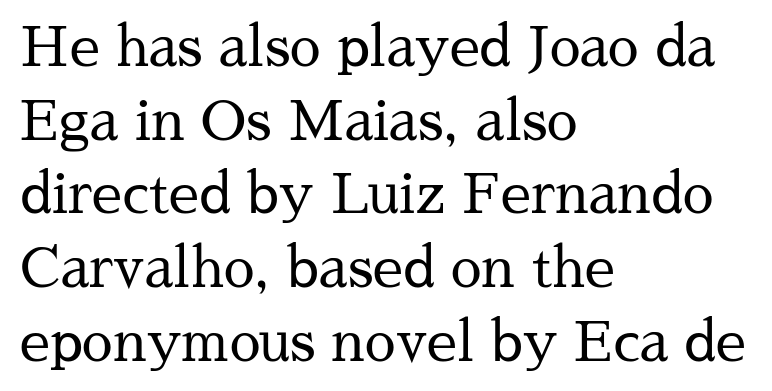
{"serif": "yes", "italic": "no", "bold": "no", "weight": "regular", "width": "normal", "stroke_contrast": "medium", "x_height": "medium", "monospaced": "no", "underline": "no", "align": "left", "line_spacing": "normal", "line_spacing_ratio": 1.34, "letter_spacing": "normal", "letter_spacing_em": 0.0, "glyph_px": 55}
